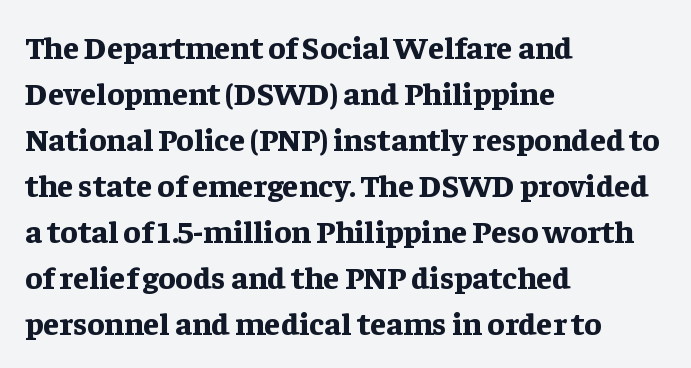
Its strokes are broad and dark, the hallmark of bold type. The baseline area is clear. A student would call this left alignment; a typographer would say flush left, rag right. A typesetter would call this leading conventional body-copy spacing.
